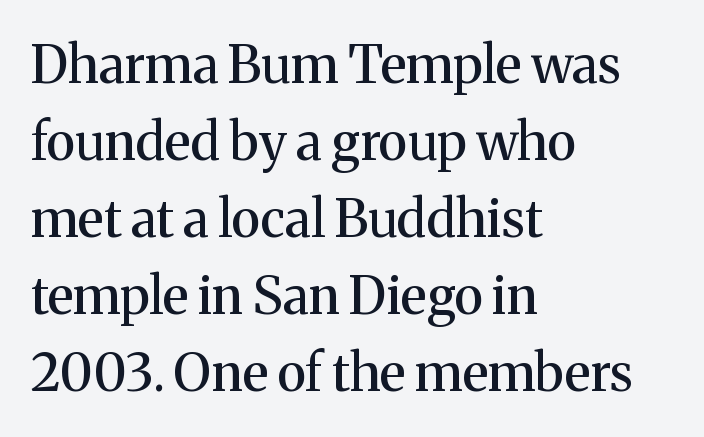
The image shows 52 px serif type, upright; set left-aligned, normal line spacing (1.48x), normal letter spacing, not underlined; medium stroke contrast and a medium x-height.
